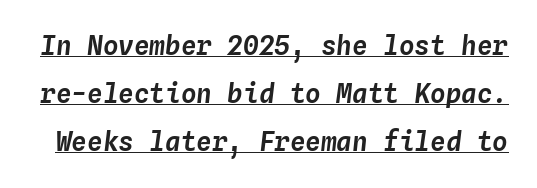
Q: Is the text italic (slanted)? A: Yes, it leans right by about 4 degrees.
Q: Is the text underlined? A: Yes.
Q: Is the spacing between letters normal or unusually wide? A: Normal.
